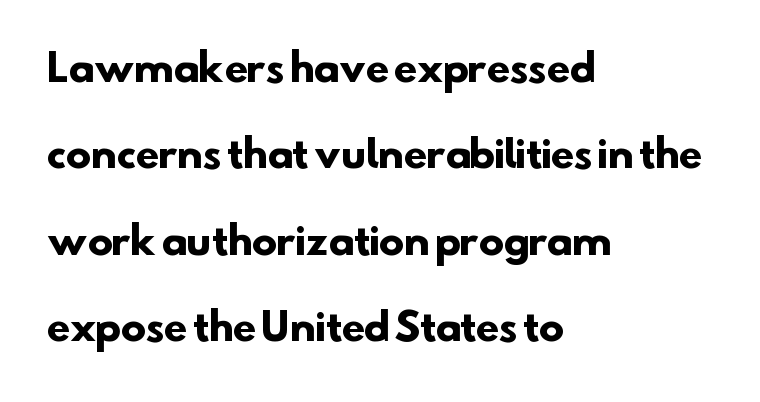
The image shows 38 px heavy sans-serif type; set left-aligned, loose line spacing (2.27x), normal letter spacing, not underlined; low stroke contrast and a small x-height.
